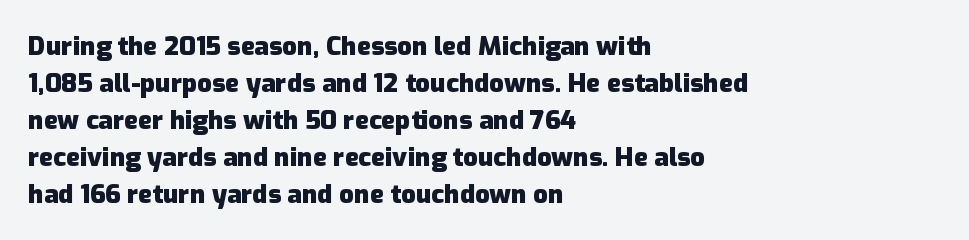
Q: Is the text bold? A: Yes.
Q: Is the text italic (slanted)? A: No, it is upright.
Q: Is the text underlined? A: No.
Q: How is the paragraph aligned? A: Left-aligned.
Q: Is the spacing between letters normal or unusually wide? A: Normal.
Q: Is the spacing between lines tight, normal or loose? A: Normal.
